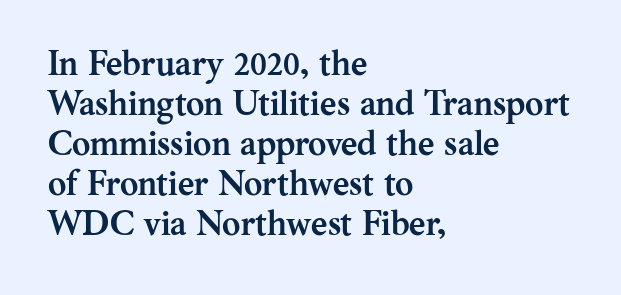
Serif or sans? Serif — the stroke terminals have little feet. Has an underline been added? It has not. The rag falls on the right side of this text block. The letters stand straight up with perfectly vertical stems.
